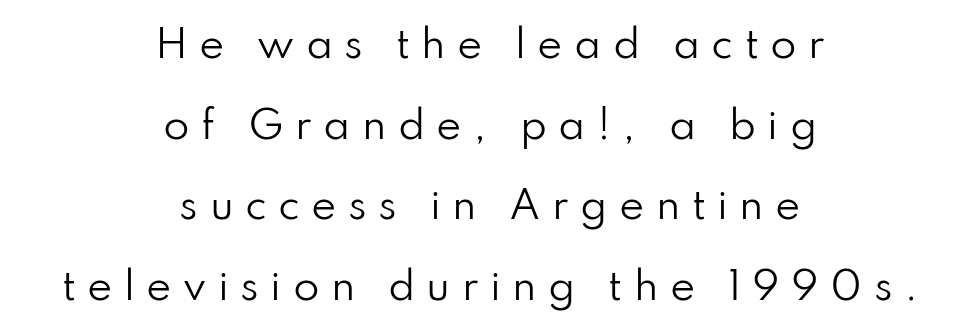
The image shows 38 px regular-weight sans-serif type, upright; set centered, loose line spacing (2.12x), unusually wide letter spacing (+0.3 em), not underlined; low stroke contrast and a small x-height.
